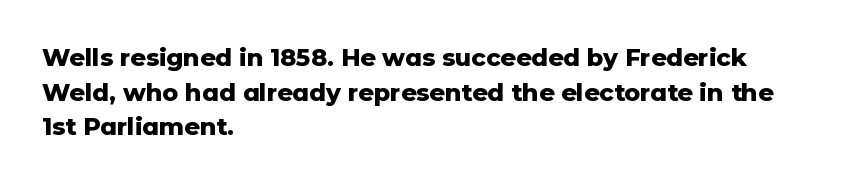
{"italic": "no", "bold": "yes", "underline": "no", "align": "left", "line_spacing": "normal", "line_spacing_ratio": 1.44, "letter_spacing": "normal", "letter_spacing_em": 0.0, "glyph_px": 24}
